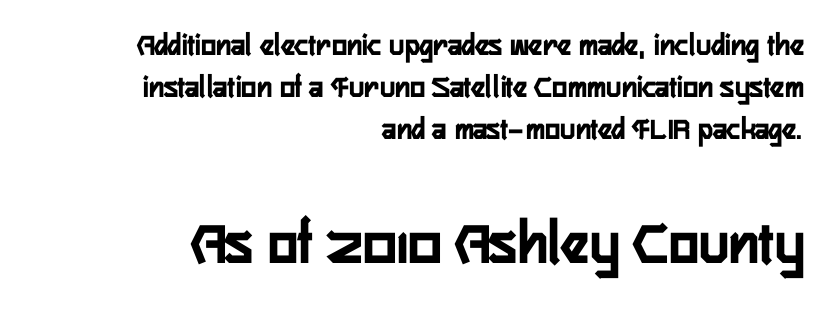
The image shows 63 px condensed sans-serif type, upright; set right-aligned, normal line spacing (1.32x), normal letter spacing, not underlined; the second (bottom) block is 1.97x larger; low stroke contrast and a medium x-height.
